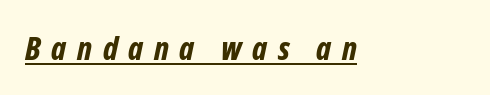
Q: Is the text bold? A: Yes.
Q: Is the text italic (slanted)? A: Yes, it leans right by about 12 degrees.
Q: Is the text underlined? A: Yes.
Q: Is the spacing between letters normal or unusually wide? A: Unusually wide.
Q: Width (condensed, normal, or wide)? A: Condensed.
Q: Stroke contrast? A: Low.
Q: x-height? A: Medium.
Q: Monospaced? A: No.
